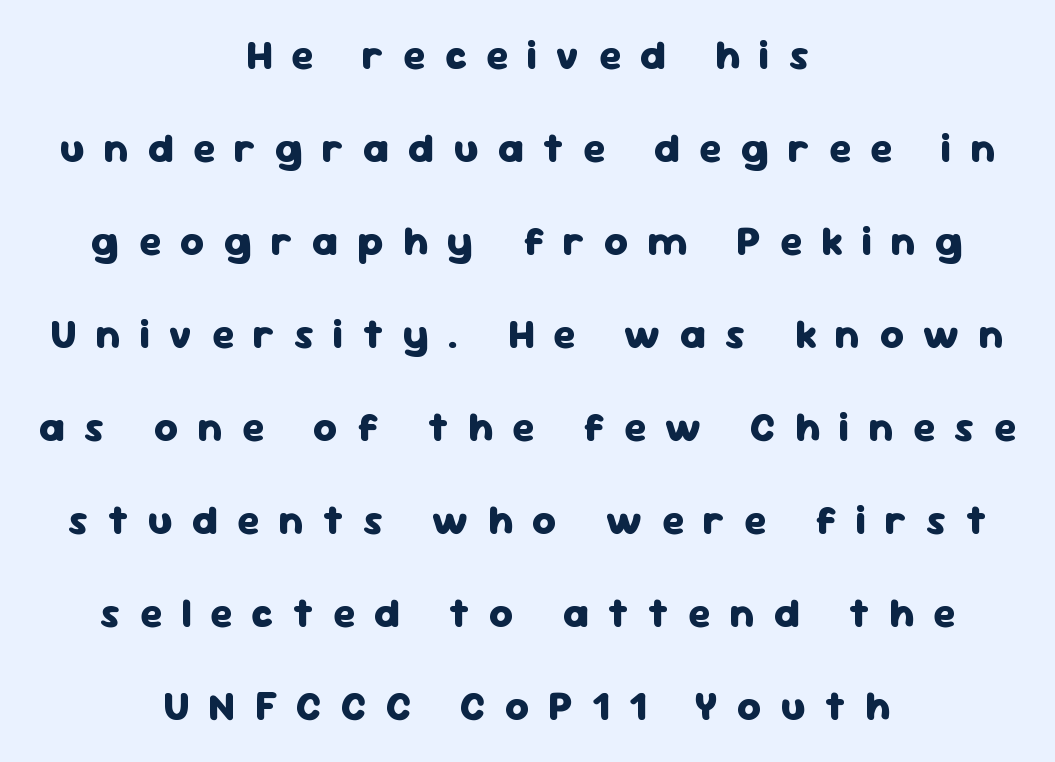
Substantial extra tracking has been applied to these lines. Rule under the text: the space is simply empty. Horizontally, the lines are justified to the midpoint only. Here the designer chose a conventional face with non-uniform glyph widths.
